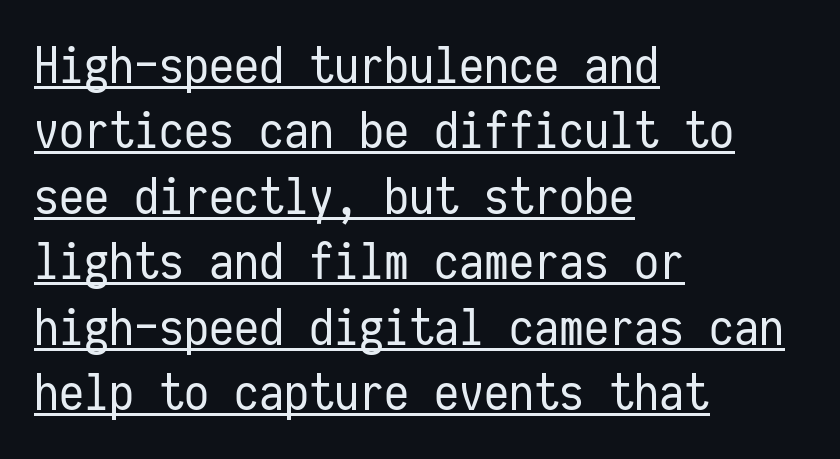
The image shows 50 px regular-weight, condensed sans-serif type, upright, monospaced; set left-aligned, normal line spacing (1.31x), normal letter spacing, underlined; low stroke contrast and a medium x-height.
